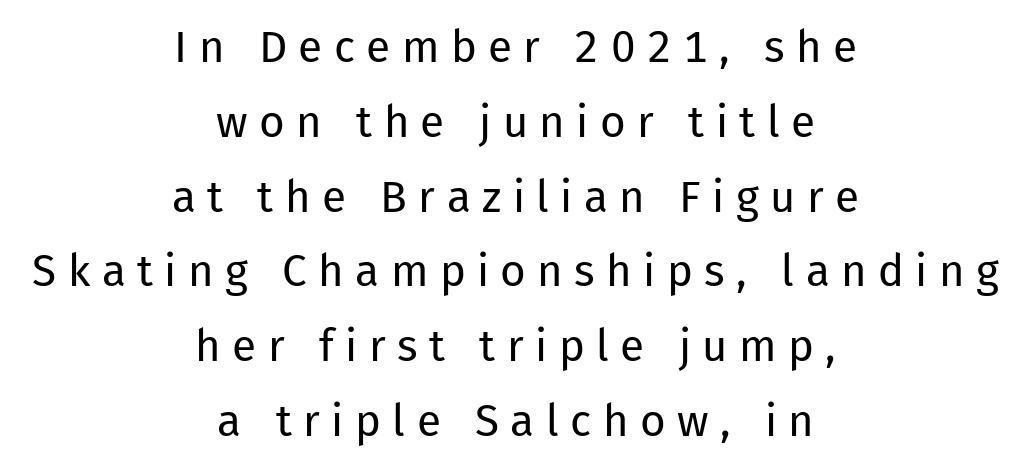
The image shows 44 px regular-weight sans-serif type, upright; set centered, normal line spacing (1.7x), unusually wide letter spacing (+0.26 em), not underlined; low stroke contrast and a medium x-height.
